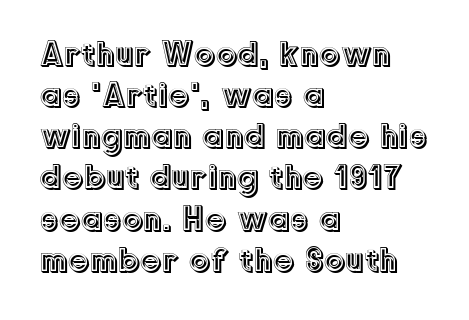
Q: Is the text italic (slanted)? A: No, it is upright.
Q: Is the text underlined? A: No.
Q: How is the paragraph aligned? A: Left-aligned.
Q: Is the spacing between letters normal or unusually wide? A: Normal.
Q: Width (condensed, normal, or wide)? A: Normal.
Q: x-height? A: Medium.
Q: Monospaced? A: No.
